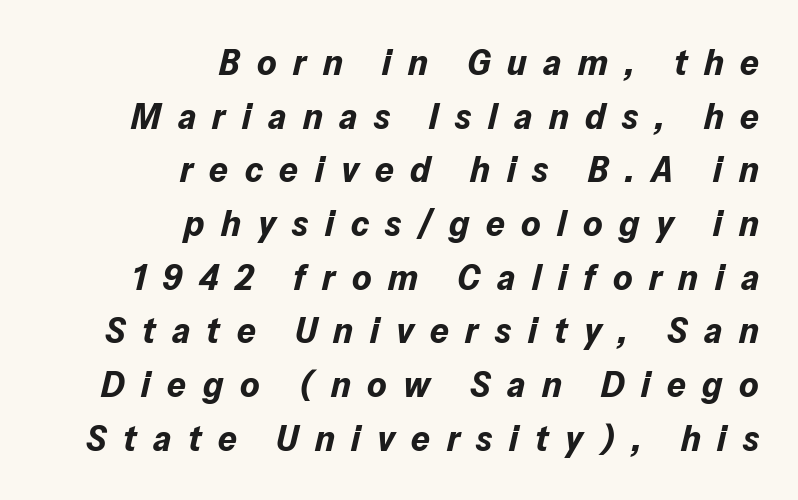
Regular leading. The lettering tilts uniformly, giving the passage an italic look. Varying glyph widths throughout — classic text-font behaviour. Every letter is thick-stroked: bold, no question. Descenders hang freely into open space. If you drew a ruler down the right edge, every line would touch it.
